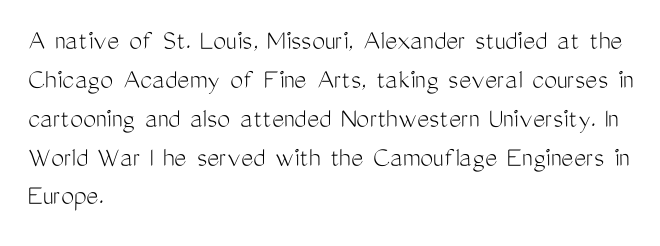
Tall strokes in this sample are plumb rather than angled. Stems here are at most as thick as an everyday book face. Stroke terminals: plain, sans-serif. There is no visible air inserted between adjacent glyphs. A student would call this left alignment; a typographer would say flush left, rag right.
